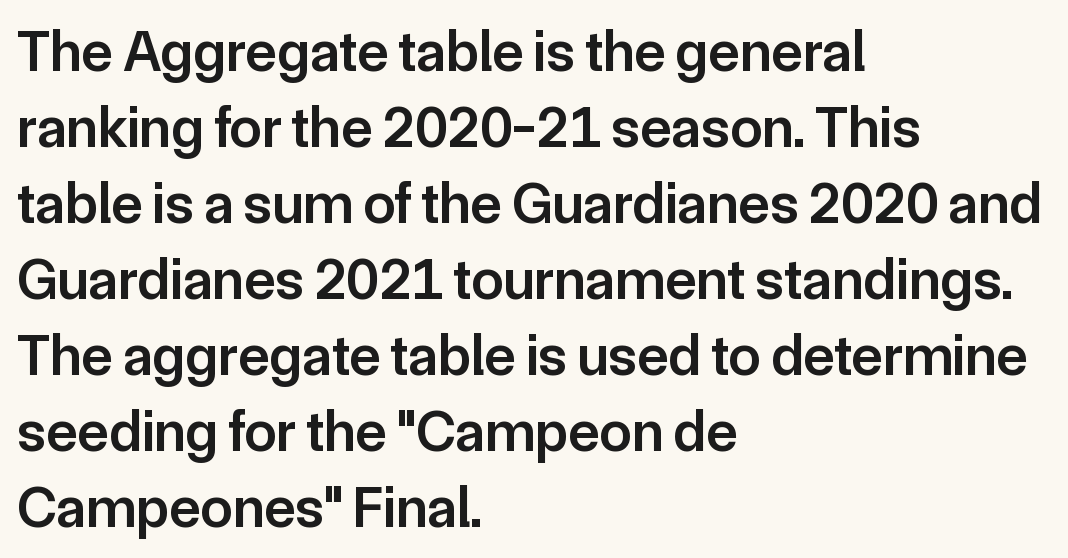
Unlike a traditional serif, this face leaves its strokes unadorned. Descenders hang freely into open space. The axis of the letterforms is exactly vertical. Successive baselines arrive at the customary interval. A somewhat darkened texture: the type is semibold rather than bold.
